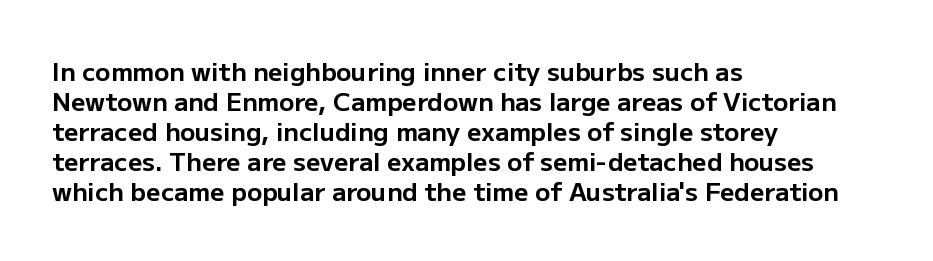
Q: Is the text bold? A: Yes.
Q: Is the text italic (slanted)? A: No, it is upright.
Q: Is the text underlined? A: No.
Q: How is the paragraph aligned? A: Left-aligned.
Q: Is the spacing between letters normal or unusually wide? A: Normal.
